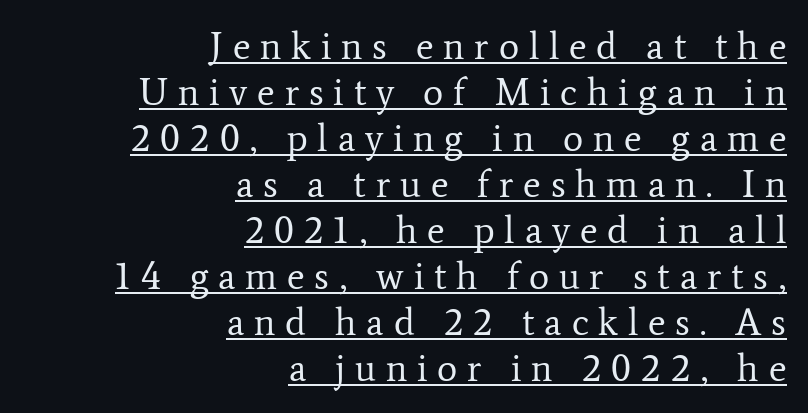
Q: Is the text bold? A: No.
Q: Is the text italic (slanted)? A: No, it is upright.
Q: Is the typeface a serif or a sans-serif typeface? A: Serif.
Q: Is the text underlined? A: Yes.
Q: How is the paragraph aligned? A: Right-aligned.
Q: Is the spacing between letters normal or unusually wide? A: Unusually wide.
Q: Width (condensed, normal, or wide)? A: Normal.
Q: Stroke contrast? A: Low.
Q: x-height? A: Medium.
Q: Monospaced? A: No.
